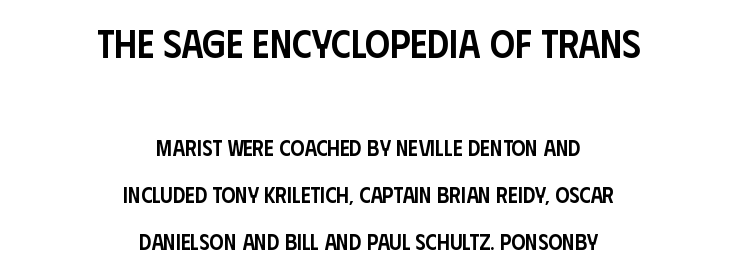
{"serif": "no", "italic": "no", "bold": "semi", "weight": "semibold", "width": "condensed", "stroke_contrast": "low", "x_height": "large", "monospaced": "no", "underline": "no", "align": "center", "line_spacing": "loose", "line_spacing_ratio": 2.14, "letter_spacing": "normal", "letter_spacing_em": 0.0, "larger_block": "first", "size_ratio": 1.77, "glyph_px": 39}
